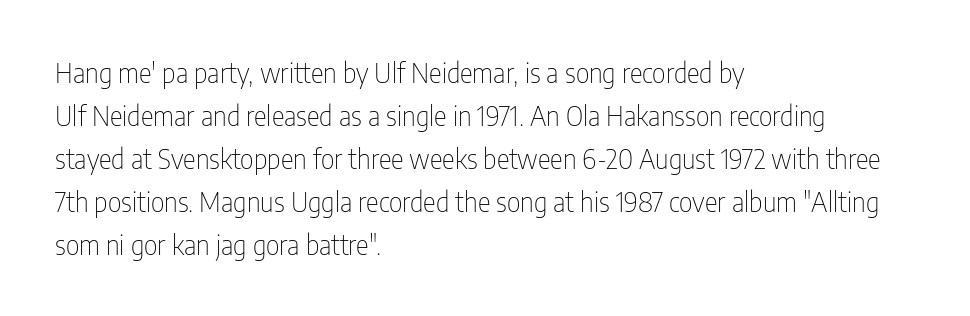
Q: Is the text bold? A: No.
Q: Is the text italic (slanted)? A: No, it is upright.
Q: Is the text underlined? A: No.
Q: How is the paragraph aligned? A: Left-aligned.
Q: Is the spacing between letters normal or unusually wide? A: Normal.
Q: Is the spacing between lines tight, normal or loose? A: Normal.
